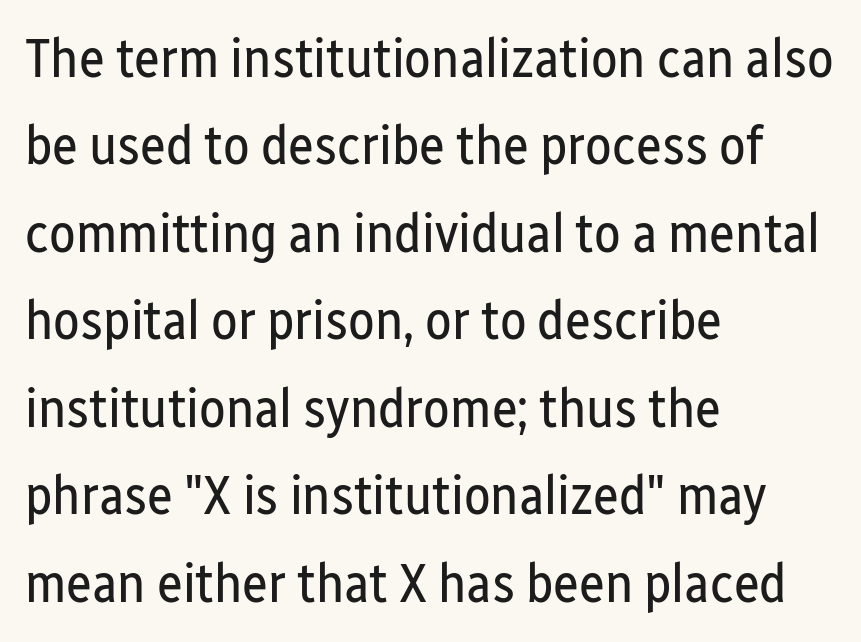
The image shows 55 px regular-weight, condensed sans-serif type, upright; set left-aligned, normal line spacing (1.59x), normal letter spacing, not underlined; low stroke contrast and a medium x-height.
